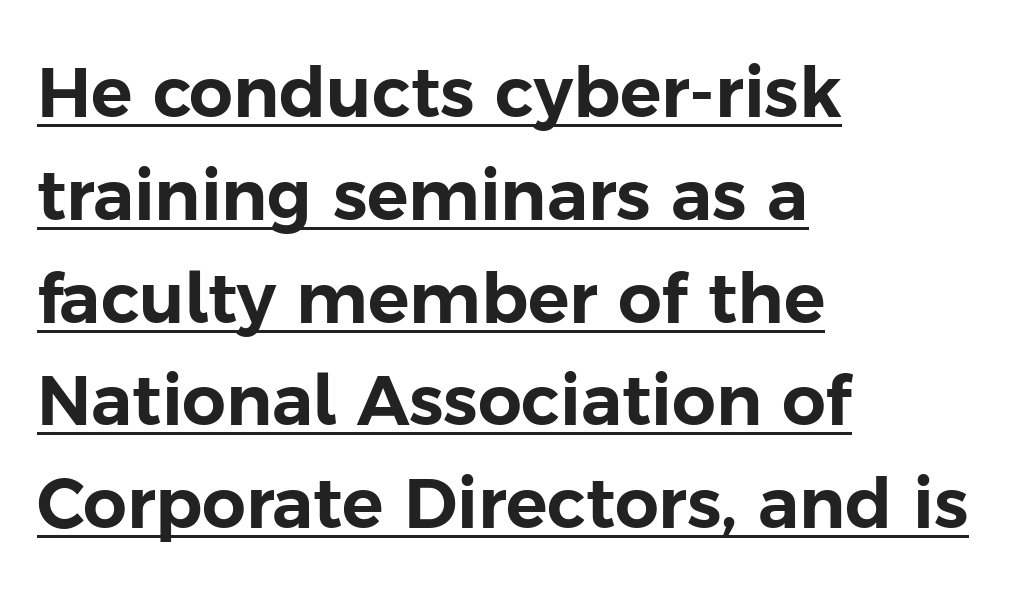
{"serif": "no", "italic": "no", "width": "normal", "stroke_contrast": "low", "x_height": "medium", "monospaced": "no", "underline": "yes", "align": "left", "line_spacing": "normal", "line_spacing_ratio": 1.49, "letter_spacing": "normal", "letter_spacing_em": 0.0, "glyph_px": 69}
